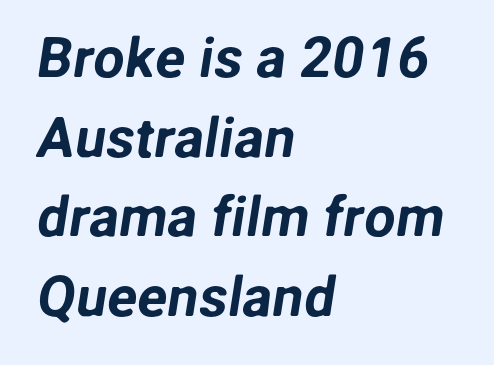
The lines in this sample share a left origin and differ only in where they stop. Vertically, the passage feels balanced, rows spaced as you'd expect. You could not count columns in this text — the font is proportionally spaced. The passage shown has conventional tracking throughout.
